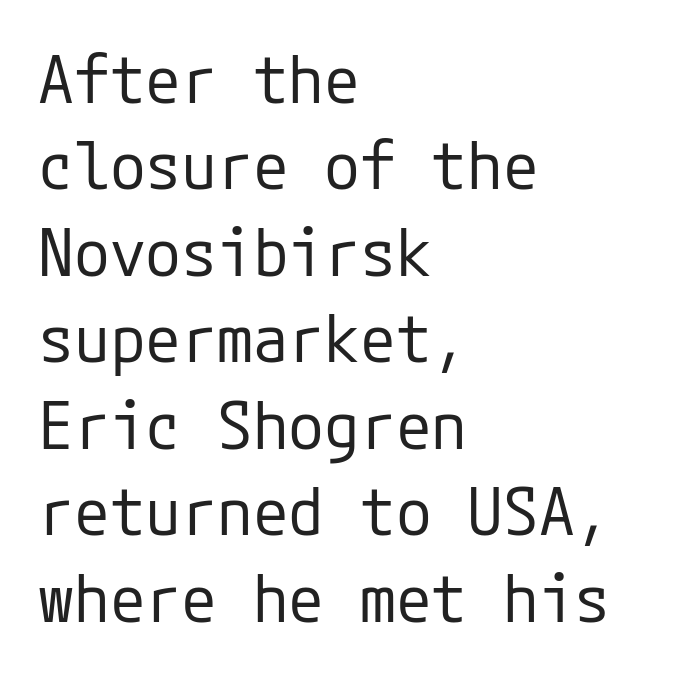
Q: Is the text bold? A: No.
Q: Is the text italic (slanted)? A: No, it is upright.
Q: Is the typeface a serif or a sans-serif typeface? A: Sans-serif.
Q: Is the text underlined? A: No.
Q: How is the paragraph aligned? A: Left-aligned.
Q: Is the spacing between letters normal or unusually wide? A: Normal.
Q: Is the spacing between lines tight, normal or loose? A: Normal.
Q: Width (condensed, normal, or wide)? A: Normal.
Q: Stroke contrast? A: Low.
Q: x-height? A: Medium.
